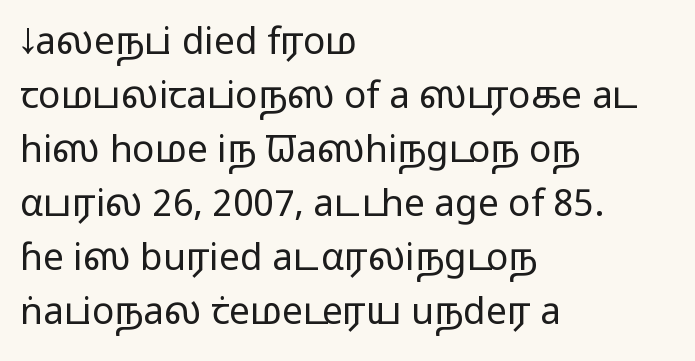
The image shows 37 px light, wide sans-serif type, upright; set left-aligned, normal line spacing (1.46x), normal letter spacing, not underlined; low stroke contrast and a medium x-height.
